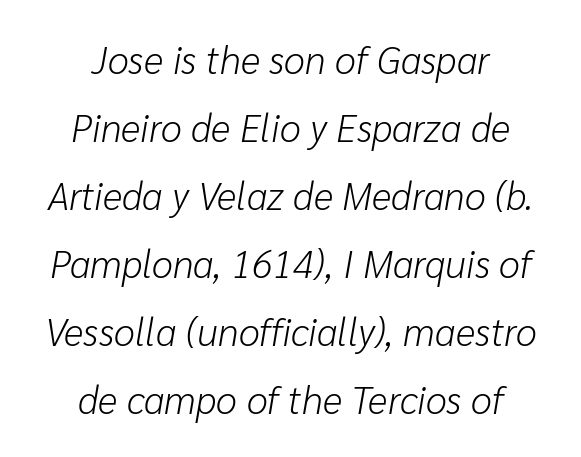
Q: Is the text bold? A: No.
Q: Is the text italic (slanted)? A: Yes, it leans right by about 10 degrees.
Q: Is the text underlined? A: No.
Q: How is the paragraph aligned? A: Centered.
Q: Is the spacing between letters normal or unusually wide? A: Normal.
Q: Width (condensed, normal, or wide)? A: Normal.
Q: Stroke contrast? A: Low.
Q: x-height? A: Medium.
Q: Monospaced? A: No.
